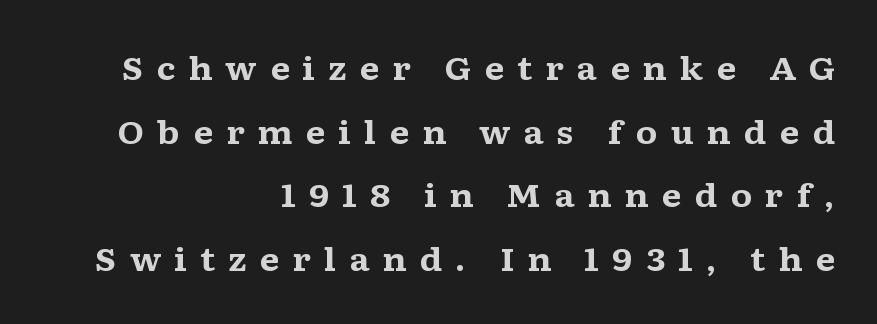
Q: Is the text bold? A: Yes.
Q: Is the text italic (slanted)? A: No, it is upright.
Q: Is the typeface a serif or a sans-serif typeface? A: Serif.
Q: Is the text underlined? A: No.
Q: How is the paragraph aligned? A: Right-aligned.
Q: Is the spacing between letters normal or unusually wide? A: Unusually wide.
Q: Is the spacing between lines tight, normal or loose? A: Loose.
Q: Width (condensed, normal, or wide)? A: Wide.
Q: Stroke contrast? A: Medium.
Q: x-height? A: Medium.
Q: Monospaced? A: No.
